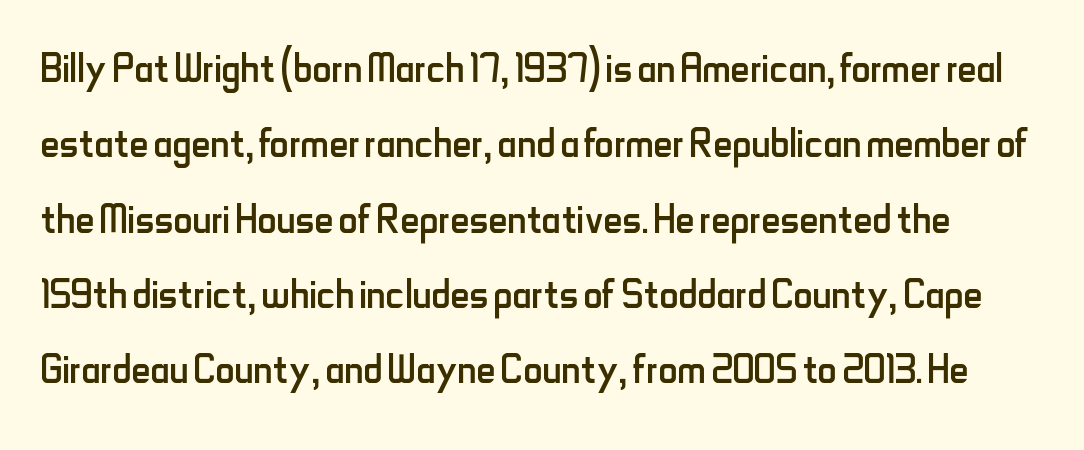
The image shows 53 px regular-weight, condensed sans-serif type, upright; set normal line spacing (1.42x), normal letter spacing, not underlined; low stroke contrast and a small x-height.
